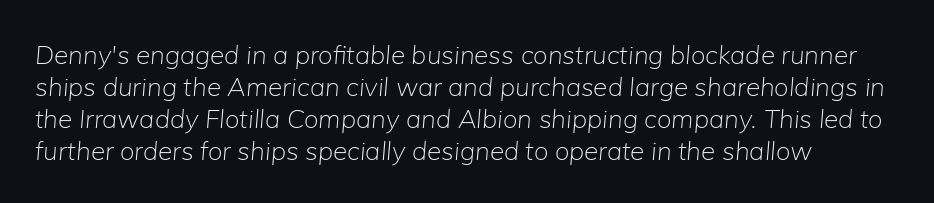
{"italic": "yes", "lean": "right", "slant_degrees": 5, "bold": "no", "underline": "no", "align": "left", "line_spacing_ratio": 1.23, "letter_spacing": "normal", "letter_spacing_em": 0.0, "glyph_px": 26}
